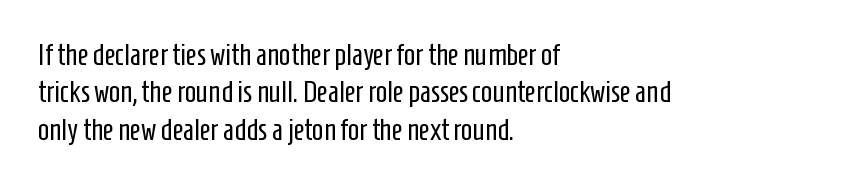
The image shows 30 px regular-weight, condensed sans-serif type, upright; set left-aligned, normal line spacing (1.25x), normal letter spacing, not underlined; low stroke contrast and a medium x-height.
